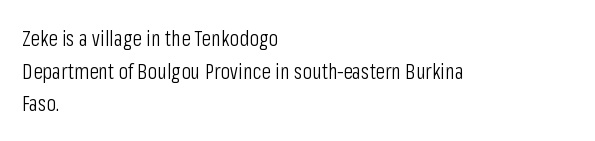
{"italic": "no", "bold": "no", "underline": "no", "align": "left", "line_spacing": "normal", "line_spacing_ratio": 1.48, "letter_spacing": "normal", "letter_spacing_em": 0.0, "glyph_px": 22}
